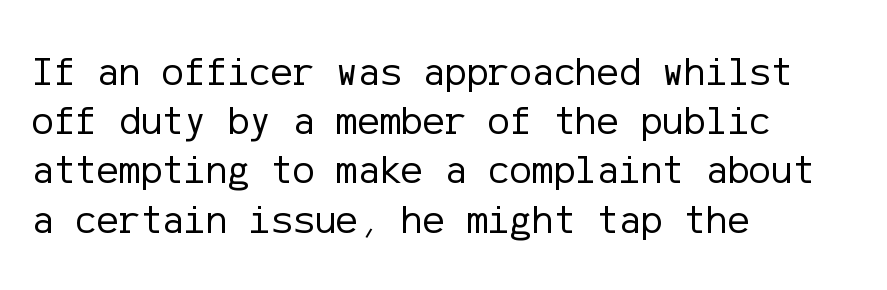
{"serif": "no", "italic": "no", "bold": "no", "weight": "regular", "width": "normal", "stroke_contrast": "low", "x_height": "medium", "underline": "no", "align": "left", "line_spacing_ratio": 1.2, "letter_spacing": "normal", "letter_spacing_em": 0.0, "glyph_px": 41}
